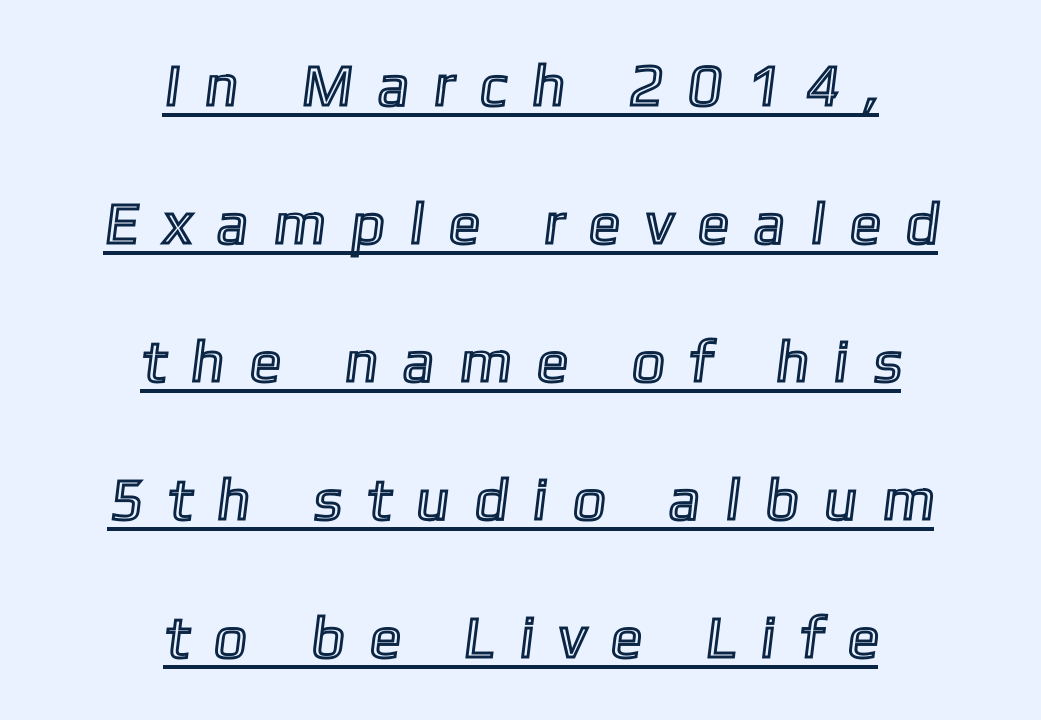
{"width": "normal", "x_height": "medium", "monospaced": "no", "underline": "yes", "align": "center", "line_spacing": "loose", "line_spacing_ratio": 2.34, "letter_spacing": "wide", "letter_spacing_em": 0.42, "glyph_px": 59}
